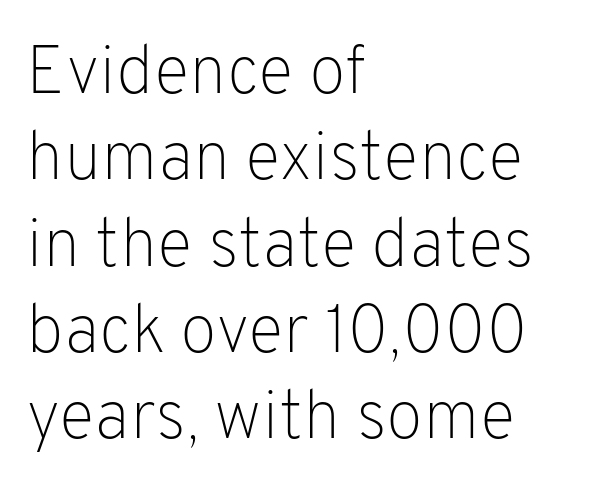
{"serif": "no", "italic": "no", "bold": "no", "weight": "light", "width": "normal", "stroke_contrast": "low", "x_height": "medium", "monospaced": "no", "underline": "no", "align": "left", "line_spacing": "normal", "line_spacing_ratio": 1.27, "letter_spacing": "normal", "letter_spacing_em": 0.0, "glyph_px": 68}
